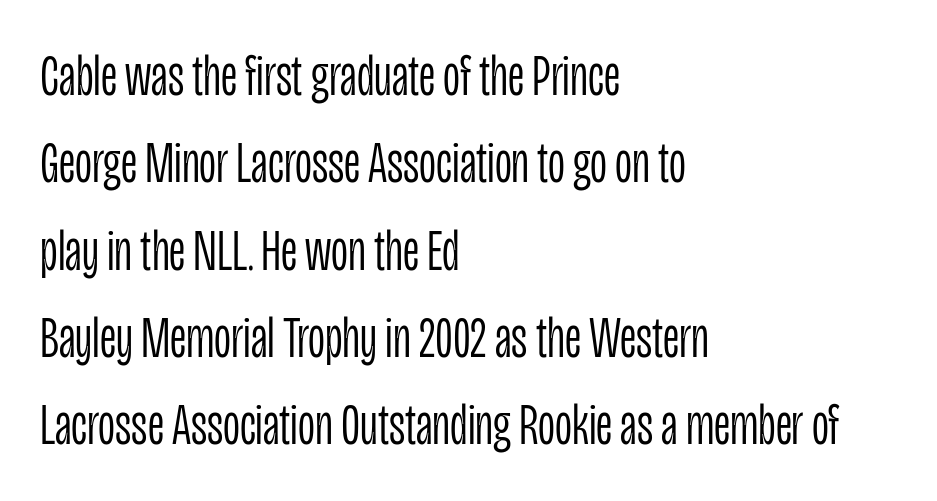
Q: Is the text bold? A: No.
Q: Is the text italic (slanted)? A: No, it is upright.
Q: Is the typeface a serif or a sans-serif typeface? A: Sans-serif.
Q: Is the text underlined? A: No.
Q: How is the paragraph aligned? A: Left-aligned.
Q: Is the spacing between letters normal or unusually wide? A: Normal.
Q: Is the spacing between lines tight, normal or loose? A: Normal.
Q: Width (condensed, normal, or wide)? A: Condensed.
Q: Stroke contrast? A: Low.
Q: x-height? A: Large.
Q: Monospaced? A: No.
